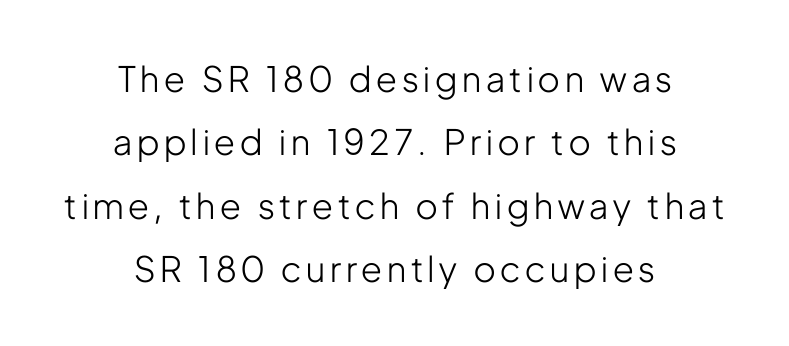
No word sits above an underline. The text was rendered using a sans face with plain stroke endings. Teacher's note: observe the equal gaps on both sides — that is centered alignment. This sample has the flowing, uneven cadence of proportional lettering.
